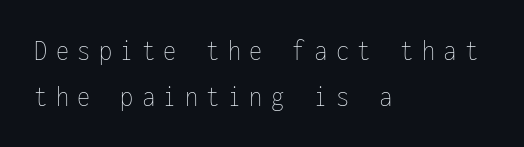
The image shows 30 px thin, condensed type, upright, monospaced; set left-aligned, normal line spacing (1.54x), unusually wide letter spacing (+0.28 em), not underlined; low stroke contrast and a medium x-height.
